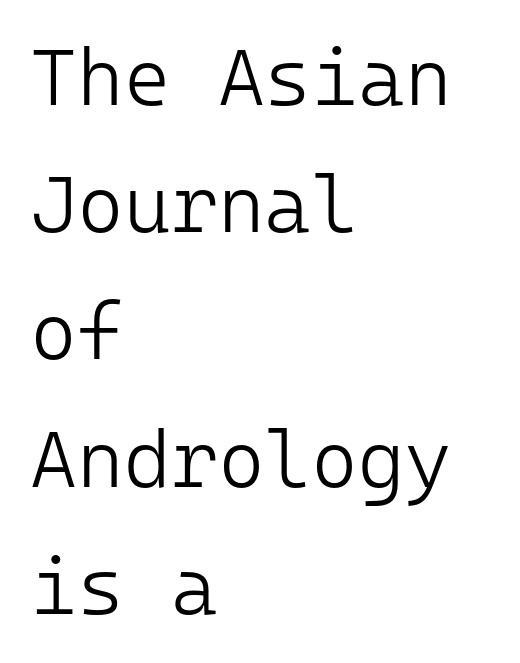
Q: Is the text bold? A: No.
Q: Is the text italic (slanted)? A: No, it is upright.
Q: Is the typeface a serif or a sans-serif typeface? A: Sans-serif.
Q: Is the text underlined? A: No.
Q: How is the paragraph aligned? A: Left-aligned.
Q: Is the spacing between letters normal or unusually wide? A: Normal.
Q: Is the spacing between lines tight, normal or loose? A: Normal.
Q: Width (condensed, normal, or wide)? A: Normal.
Q: Stroke contrast? A: Low.
Q: x-height? A: Medium.
Q: Monospaced? A: Yes.
